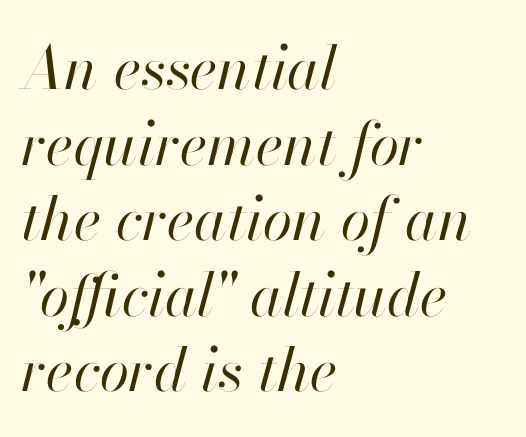
Q: Is the text bold? A: No.
Q: Is the text italic (slanted)? A: Yes, it leans right by about 13 degrees.
Q: Is the text underlined? A: No.
Q: How is the paragraph aligned? A: Left-aligned.
Q: Is the spacing between letters normal or unusually wide? A: Normal.
Q: Is the spacing between lines tight, normal or loose? A: Normal.
Q: Width (condensed, normal, or wide)? A: Normal.
Q: Stroke contrast? A: High.
Q: x-height? A: Small.
Q: Monospaced? A: No.
